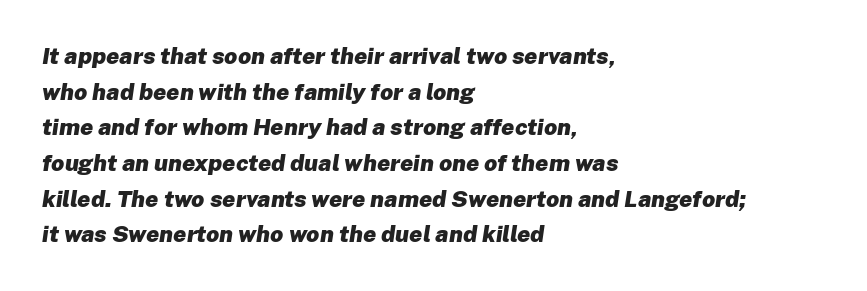
{"italic": "yes", "lean": "right", "slant_degrees": 8, "bold": "yes", "underline": "no", "align": "left", "line_spacing": "normal", "line_spacing_ratio": 1.55, "letter_spacing": "normal", "letter_spacing_em": 0.0, "glyph_px": 23}
